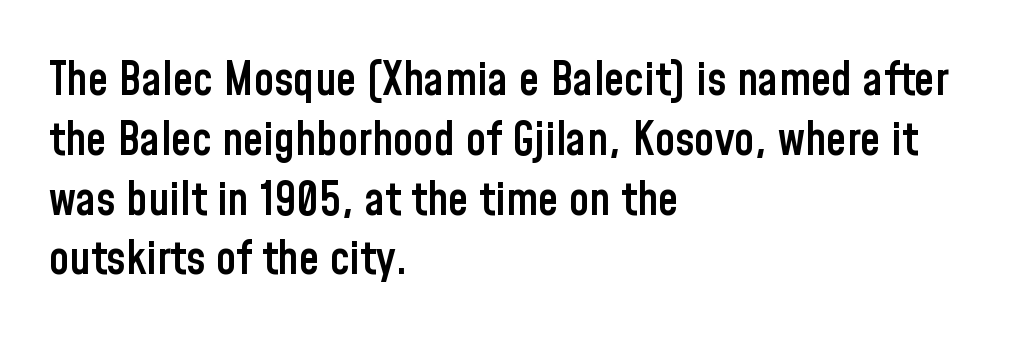
In CSS terms this would be text-align: left. The foot of each line stays bare and open. Letterform terminals end flat and unadorned throughout the passage. Strokes here are thickened, but only to semibold level. The letters stand upright; this is a roman face. Honestly, the letter spacing is just normal — you wouldn't notice it.
